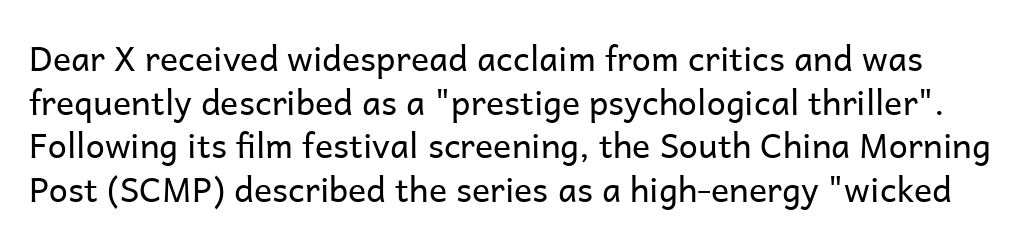
The image shows 34 px regular-weight sans-serif type, upright; set normal line spacing (1.28x), normal letter spacing, not underlined; low stroke contrast and a medium x-height.
